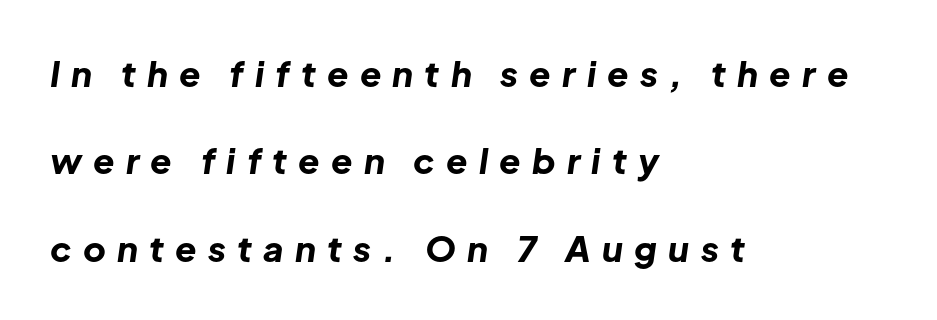
The image shows 35 px bold type, italic (leaning right); set left-aligned, loose line spacing (2.5x), unusually wide letter spacing (+0.32 em), not underlined; low stroke contrast and a medium x-height.
